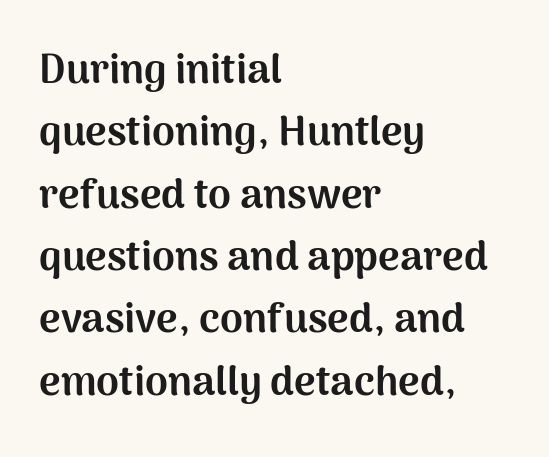
The image shows 41 px bold sans-serif type, upright; set left-aligned, normal line spacing (1.52x), normal letter spacing, not underlined; medium stroke contrast and a medium x-height.
